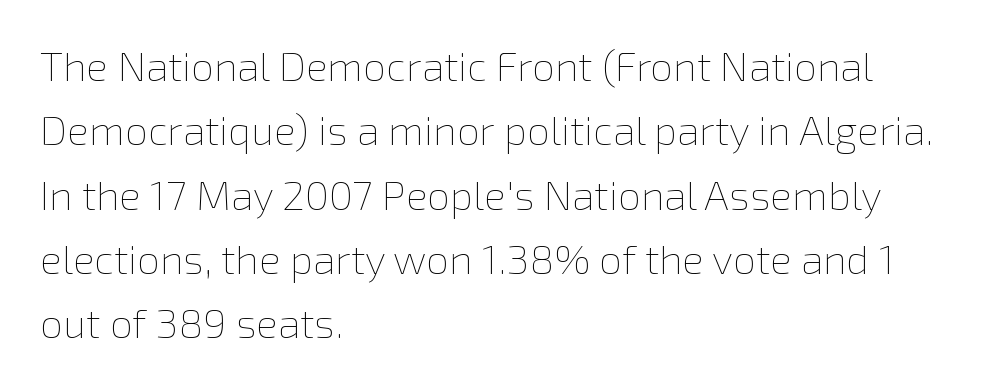
The image shows 41 px thin type, upright; set left-aligned, normal line spacing (1.57x), normal letter spacing, not underlined; a medium x-height.
